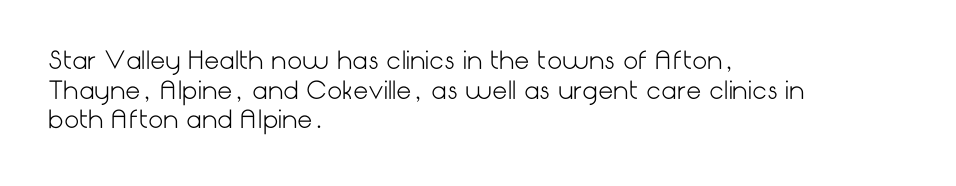
Q: Is the text bold? A: No.
Q: Is the text italic (slanted)? A: No, it is upright.
Q: Is the text underlined? A: No.
Q: How is the paragraph aligned? A: Left-aligned.
Q: Is the spacing between letters normal or unusually wide? A: Normal.
